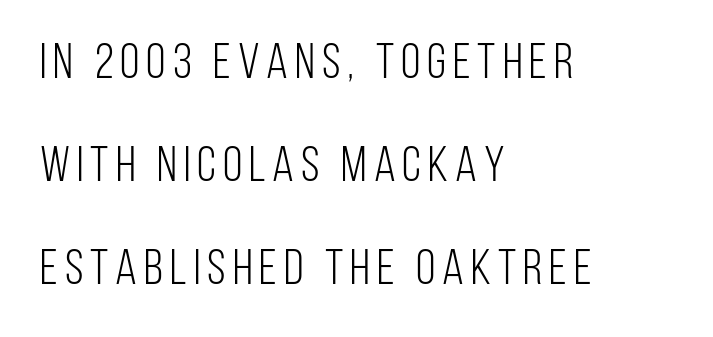
Rows of type keep a wide berth in the vertical direction. Typeset ragged right — the left edge is the straight one. Ascenders rise straight up at ninety degrees. Just letters on the line, the space beneath them empty. What kind of face is this? One without serifs — a sans.
